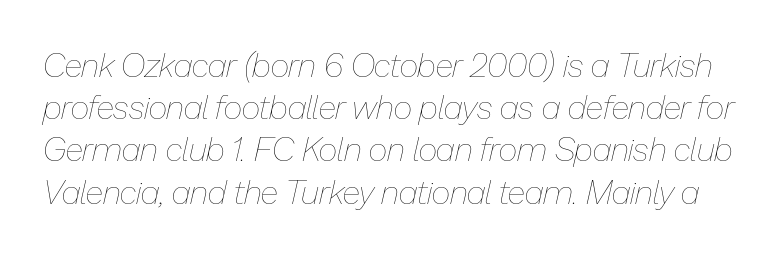
The image shows 33 px thin type, italic (leaning right); set normal line spacing (1.28x), normal letter spacing, not underlined; low stroke contrast and a medium x-height.
